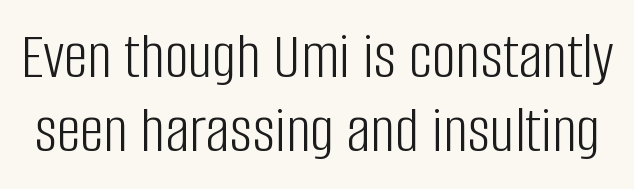
{"serif": "no", "italic": "no", "bold": "no", "weight": "light", "width": "condensed", "stroke_contrast": "low", "x_height": "large", "monospaced": "no", "underline": "no", "line_spacing": "tight", "line_spacing_ratio": 1.11, "letter_spacing": "normal", "letter_spacing_em": 0.0, "glyph_px": 67}
